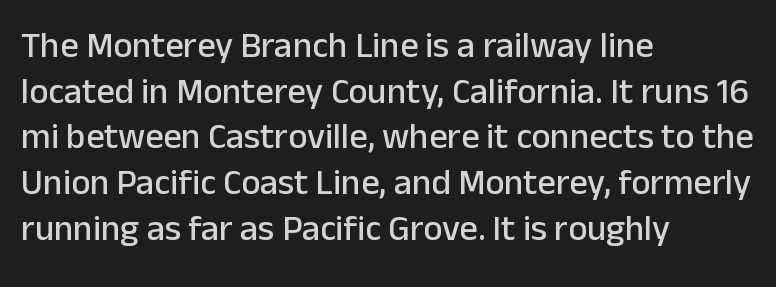
{"serif": "no", "italic": "no", "width": "normal", "stroke_contrast": "low", "x_height": "medium", "monospaced": "no", "underline": "no", "align": "left", "line_spacing": "normal", "line_spacing_ratio": 1.27, "letter_spacing": "normal", "letter_spacing_em": 0.0, "glyph_px": 36}
